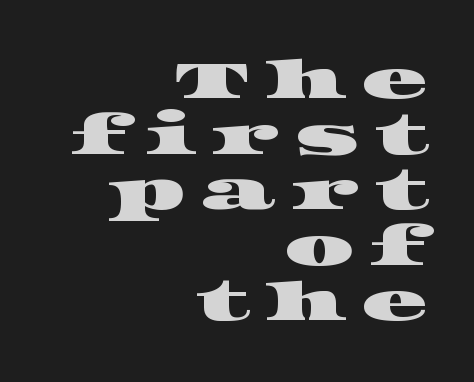
The image shows 55 px wide serif type; set right-aligned, tight line spacing (1.01x), unusually wide letter spacing (+0.27 em), not underlined; high stroke contrast and a large x-height.
